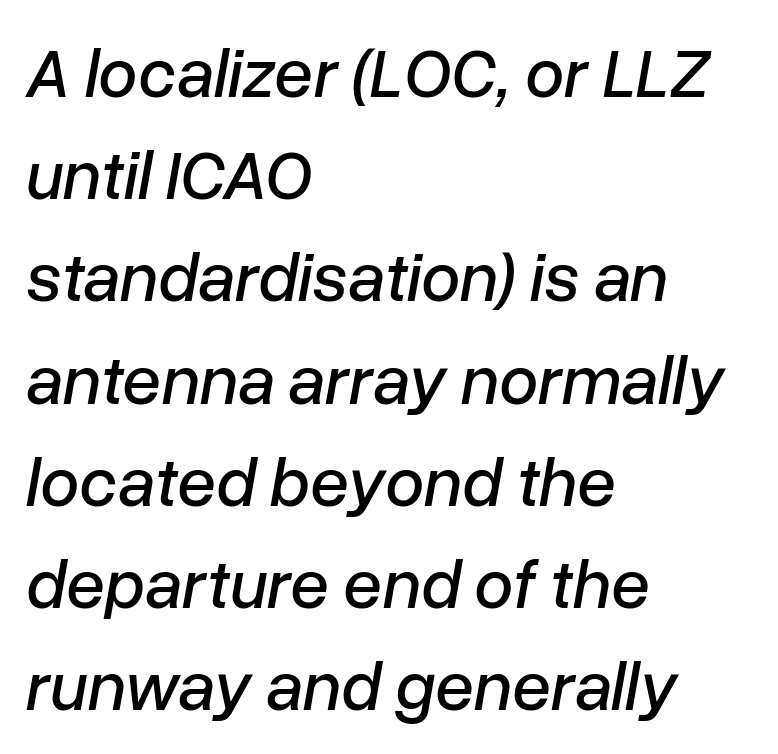
Q: Is the text italic (slanted)? A: Yes, it leans right by about 10 degrees.
Q: Is the text underlined? A: No.
Q: How is the paragraph aligned? A: Left-aligned.
Q: Is the spacing between letters normal or unusually wide? A: Normal.
Q: Is the spacing between lines tight, normal or loose? A: Normal.
Q: Width (condensed, normal, or wide)? A: Normal.
Q: Stroke contrast? A: Low.
Q: x-height? A: Medium.
Q: Monospaced? A: No.
